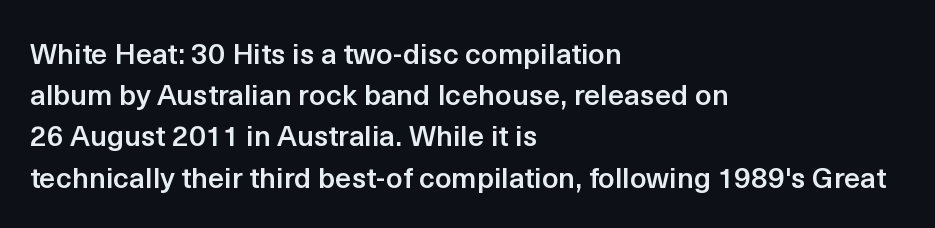
The image shows 29 px semibold sans-serif type, upright; set left-aligned, normal line spacing (1.42x), normal letter spacing, not underlined; a medium x-height.
